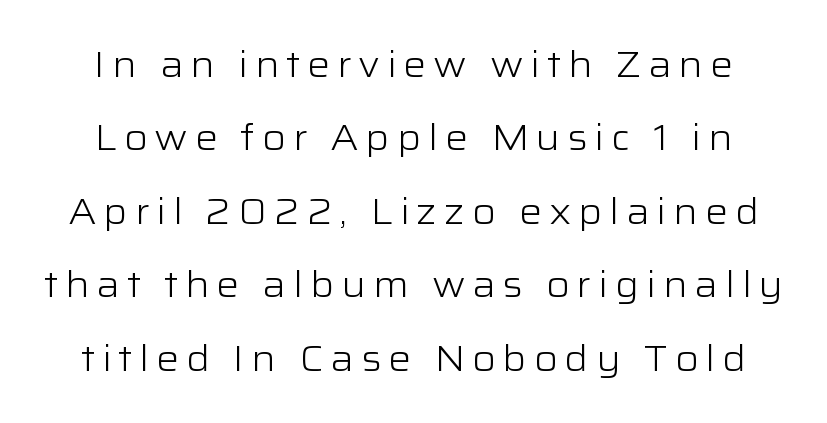
Q: Is the text bold? A: No.
Q: Is the text italic (slanted)? A: No, it is upright.
Q: Is the typeface a serif or a sans-serif typeface? A: Sans-serif.
Q: Is the text underlined? A: No.
Q: How is the paragraph aligned? A: Centered.
Q: Is the spacing between lines tight, normal or loose? A: Loose.
Q: Width (condensed, normal, or wide)? A: Wide.
Q: Stroke contrast? A: Low.
Q: x-height? A: Medium.
Q: Monospaced? A: No.
